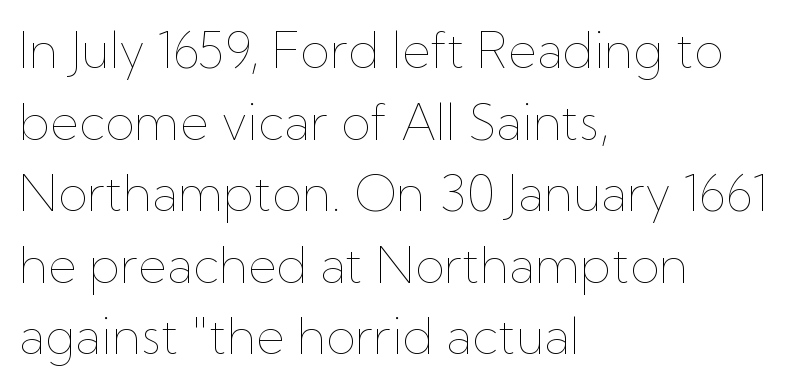
{"italic": "no", "bold": "no", "weight": "thin", "width": "normal", "stroke_contrast": "low", "x_height": "medium", "monospaced": "no", "underline": "no", "align": "left", "line_spacing": "normal", "line_spacing_ratio": 1.46, "letter_spacing": "normal", "letter_spacing_em": 0.0, "glyph_px": 49}
